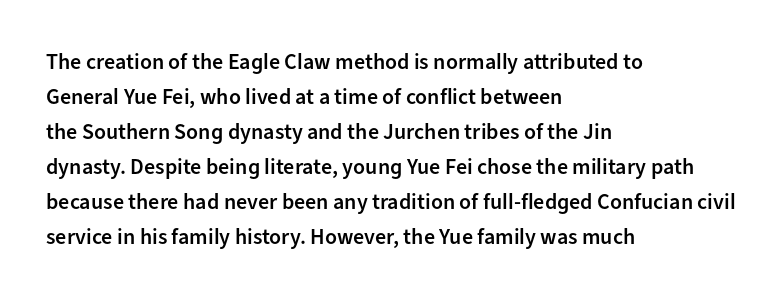
{"italic": "no", "bold": "semi", "underline": "no", "align": "left", "line_spacing": "normal", "line_spacing_ratio": 1.59, "letter_spacing": "normal", "letter_spacing_em": 0.0, "glyph_px": 22}
